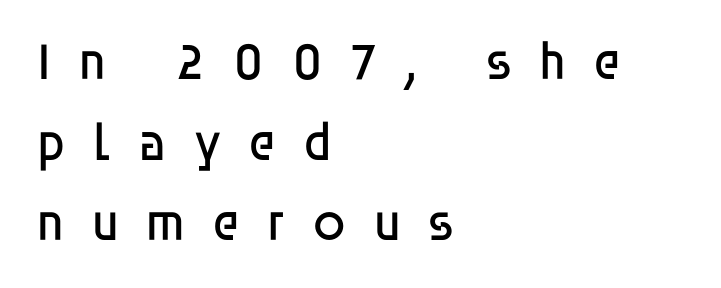
The rag falls on the right side of this text block. Style check: upright. A light-to-regular cut is what we see here. The font family rendered here belongs to the sans-serif group.
